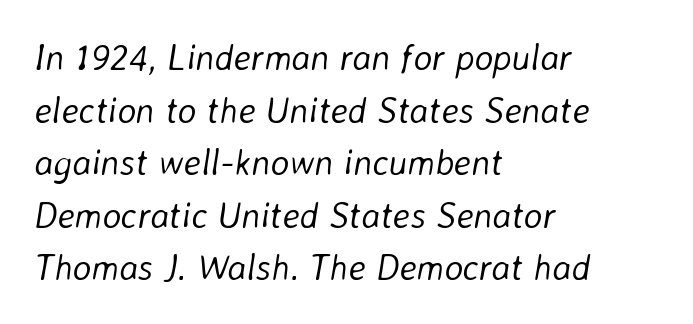
{"italic": "yes", "lean": "right", "slant_degrees": 8, "bold": "no", "weight": "light", "width": "normal", "stroke_contrast": "low", "x_height": "medium", "monospaced": "no", "underline": "no", "align": "left", "line_spacing": "normal", "line_spacing_ratio": 1.46, "letter_spacing": "normal", "letter_spacing_em": 0.0, "glyph_px": 36}
